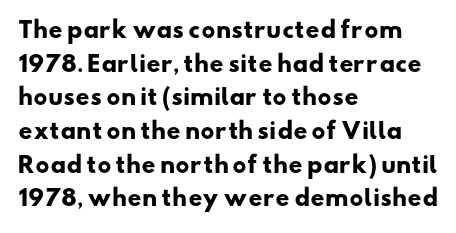
Is the type bold? Yes — the strokes are clearly thick and heavy. Horizontal alignment here is leftward, the default for most running prose. Caption: standard tracking, unaltered. Does the leading feel generous? No, just average. The glyphs are unaccompanied by any horizontal stroke below them.
